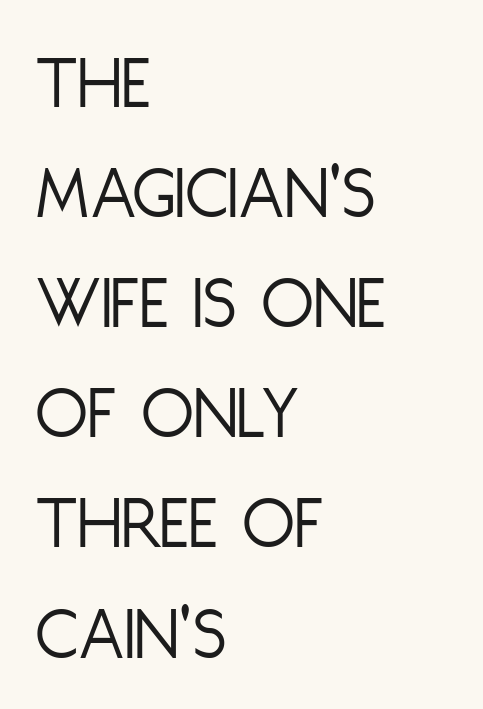
Q: Is the text bold? A: No.
Q: Is the text italic (slanted)? A: No, it is upright.
Q: Is the typeface a serif or a sans-serif typeface? A: Sans-serif.
Q: Is the text underlined? A: No.
Q: How is the paragraph aligned? A: Left-aligned.
Q: Is the spacing between letters normal or unusually wide? A: Normal.
Q: Is the spacing between lines tight, normal or loose? A: Normal.
Q: Width (condensed, normal, or wide)? A: Condensed.
Q: Stroke contrast? A: Low.
Q: x-height? A: Large.
Q: Monospaced? A: No.
